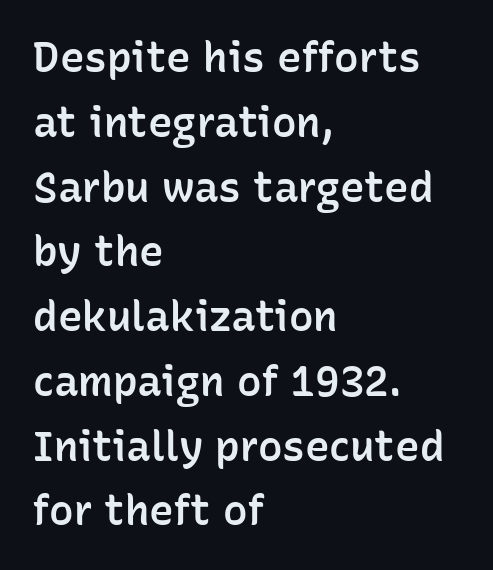
The image shows 41 px semibold sans-serif type, upright; set left-aligned, normal line spacing (1.58x), normal letter spacing, not underlined; low stroke contrast and a medium x-height.
